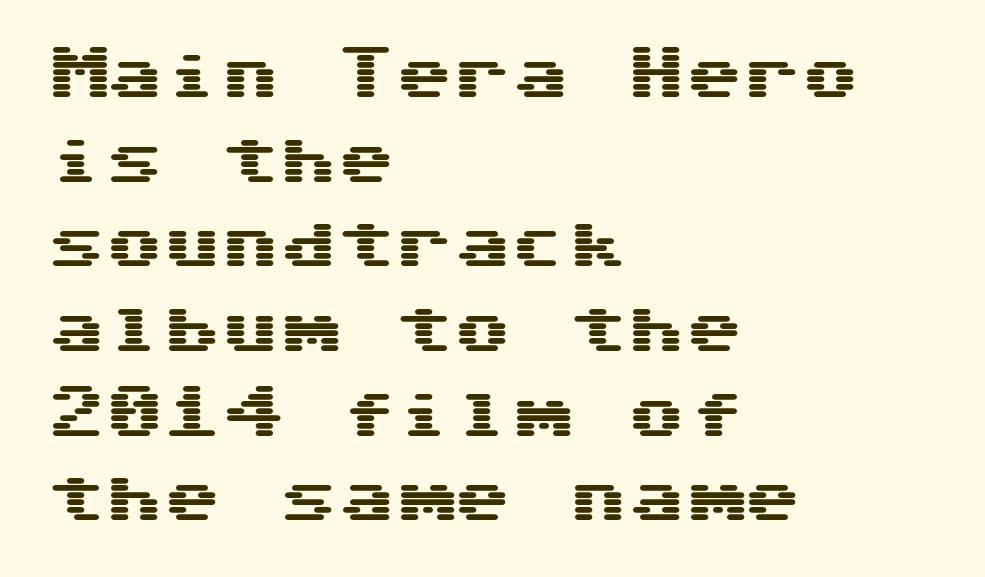
{"serif": "no", "italic": "no", "width": "wide", "stroke_contrast": "medium", "x_height": "medium", "underline": "no", "align": "left", "line_spacing": "normal", "line_spacing_ratio": 1.46, "letter_spacing": "normal", "letter_spacing_em": 0.0, "glyph_px": 58}
